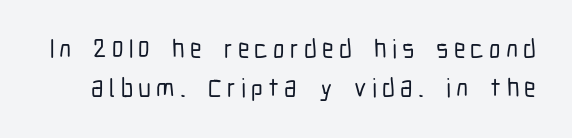
The image shows 26 px text type, upright; set normal line spacing (1.49x), unusually wide letter spacing (+0.2 em), not underlined.
